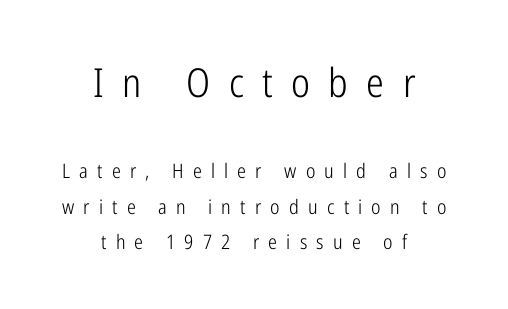
Q: Is the text bold? A: No.
Q: Is the text italic (slanted)? A: No, it is upright.
Q: Is the typeface a serif or a sans-serif typeface? A: Sans-serif.
Q: Is the text underlined? A: No.
Q: How is the paragraph aligned? A: Centered.
Q: Is the spacing between letters normal or unusually wide? A: Unusually wide.
Q: Which block of text is set in a larger size, the first (top) or the second (bottom)? A: The first (top) one.
Q: Width (condensed, normal, or wide)? A: Condensed.
Q: Stroke contrast? A: Low.
Q: x-height? A: Medium.
Q: Monospaced? A: No.
